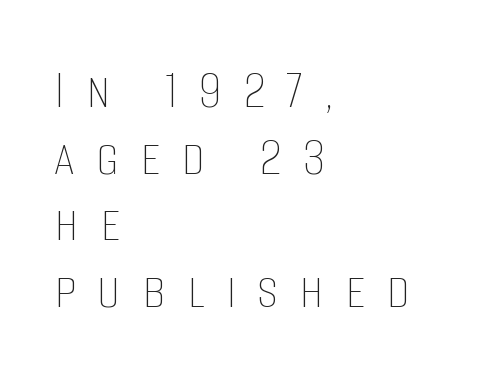
This sample uses an upright cut, with every glyph sitting square on the baseline. Compared with a centered layout, this one pins lines to the left instead. Nobody drew a line under any word here. Leading is clearly below the norm, producing a dense column. Vertical stems look standard width or narrower in stroke.
